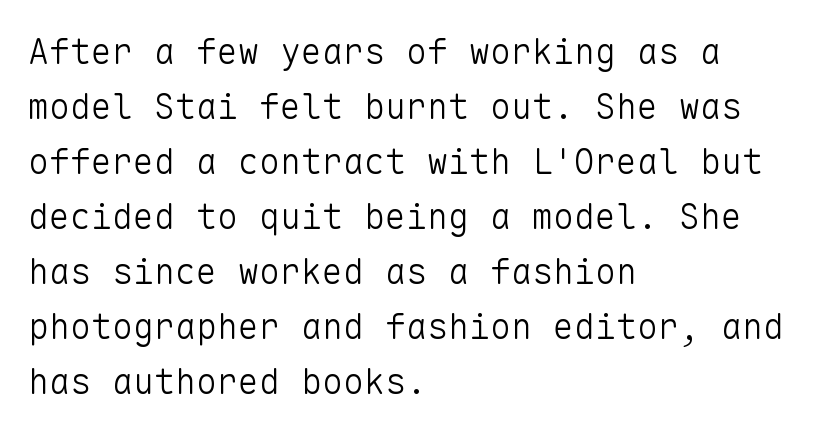
Q: Is the text bold? A: No.
Q: Is the text italic (slanted)? A: No, it is upright.
Q: Is the typeface a serif or a sans-serif typeface? A: Sans-serif.
Q: Is the text underlined? A: No.
Q: How is the paragraph aligned? A: Left-aligned.
Q: Is the spacing between letters normal or unusually wide? A: Normal.
Q: Is the spacing between lines tight, normal or loose? A: Normal.
Q: Width (condensed, normal, or wide)? A: Normal.
Q: Stroke contrast? A: Low.
Q: x-height? A: Medium.
Q: Monospaced? A: Yes.
